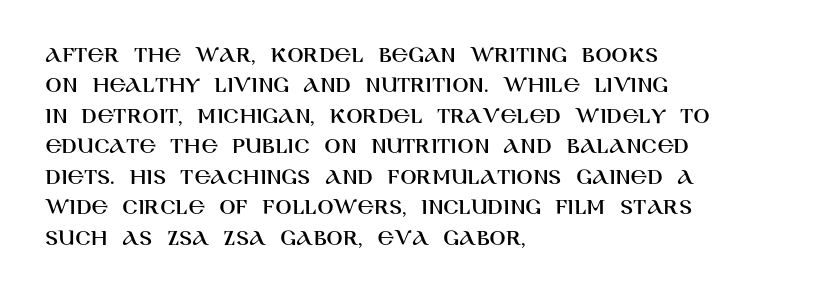
The image shows 24 px text type, upright; set left-aligned, normal line spacing (1.27x), normal letter spacing, not underlined.
